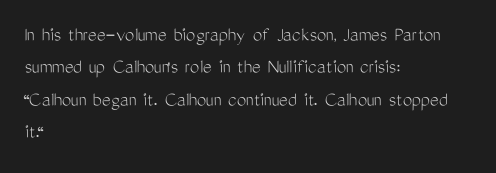
Words float on clear page, feet unadorned. Letters have the restrained weight of plain body copy at most. Horizontal alignment here is leftward, the default for most running prose. Whoever set this chose a conventional vertical rhythm. This sample uses an upright cut, with every glyph sitting square on the baseline.
